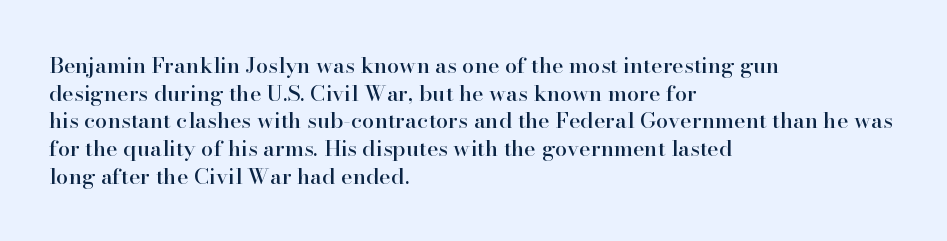
The image shows 22 px text type, upright; set left-aligned, normal line spacing (1.26x), normal letter spacing, not underlined.
